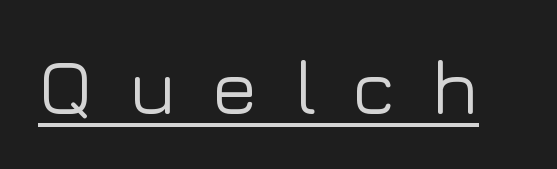
Q: Is the text italic (slanted)? A: No, it is upright.
Q: Is the typeface a serif or a sans-serif typeface? A: Sans-serif.
Q: Is the text underlined? A: Yes.
Q: Is the spacing between letters normal or unusually wide? A: Unusually wide.
Q: Width (condensed, normal, or wide)? A: Normal.
Q: Stroke contrast? A: Low.
Q: x-height? A: Medium.
Q: Monospaced? A: No.
